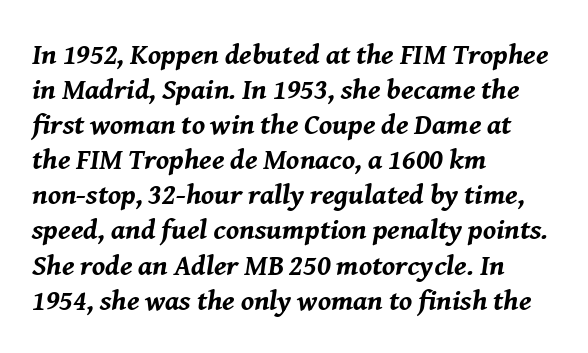
Q: Is the text bold? A: Yes.
Q: Is the text italic (slanted)? A: Yes, it leans right by about 8 degrees.
Q: Is the text underlined? A: No.
Q: How is the paragraph aligned? A: Left-aligned.
Q: Is the spacing between letters normal or unusually wide? A: Normal.
Q: Width (condensed, normal, or wide)? A: Normal.
Q: Stroke contrast? A: Medium.
Q: x-height? A: Medium.
Q: Monospaced? A: No.
